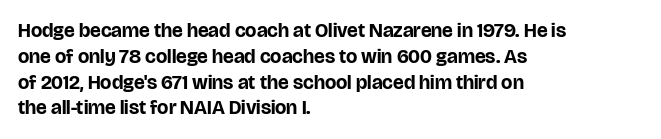
{"italic": "no", "bold": "yes", "underline": "no", "align": "left", "line_spacing": "normal", "line_spacing_ratio": 1.29, "letter_spacing": "normal", "letter_spacing_em": 0.0, "glyph_px": 20}
